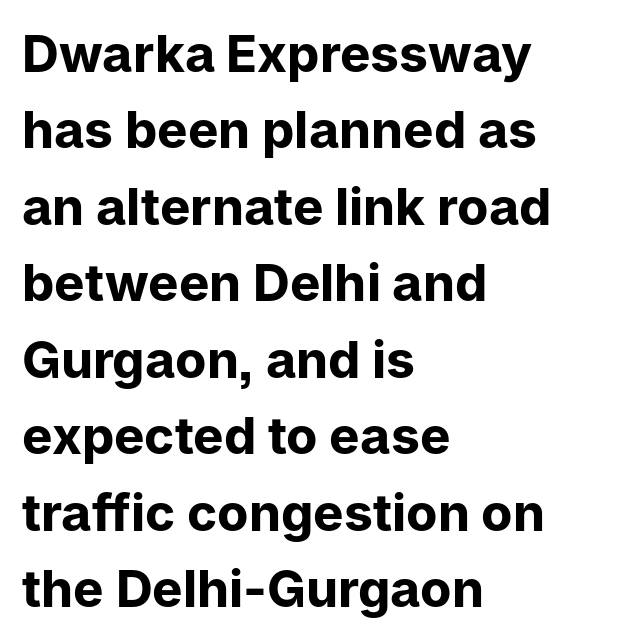
Q: Is the text bold? A: Yes.
Q: Is the text italic (slanted)? A: No, it is upright.
Q: Is the typeface a serif or a sans-serif typeface? A: Sans-serif.
Q: Is the text underlined? A: No.
Q: How is the paragraph aligned? A: Left-aligned.
Q: Is the spacing between letters normal or unusually wide? A: Normal.
Q: Is the spacing between lines tight, normal or loose? A: Normal.
Q: Width (condensed, normal, or wide)? A: Normal.
Q: Stroke contrast? A: Low.
Q: x-height? A: Medium.
Q: Monospaced? A: No.
